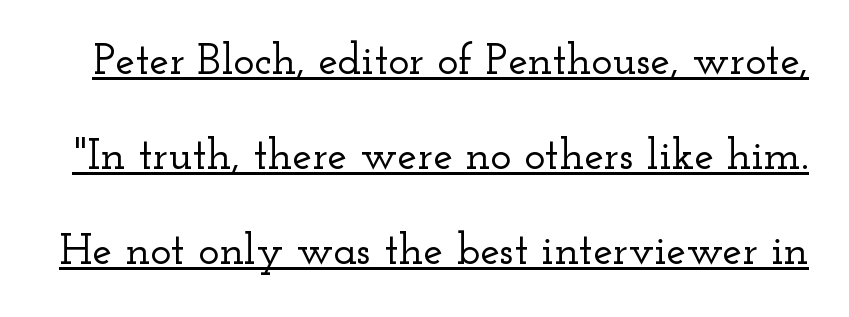
{"serif": "yes", "italic": "no", "width": "wide", "stroke_contrast": "low", "x_height": "small", "monospaced": "no", "underline": "yes", "line_spacing": "loose", "line_spacing_ratio": 2.16, "letter_spacing": "normal", "letter_spacing_em": 0.0, "glyph_px": 44}
